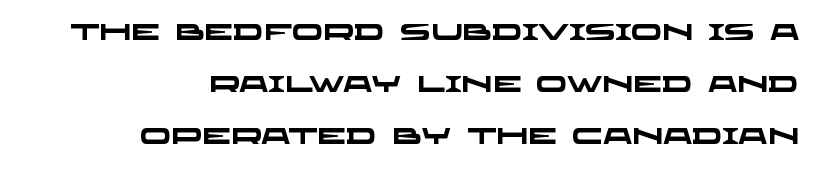
Q: Is the text bold? A: Yes.
Q: Is the text underlined? A: No.
Q: How is the paragraph aligned? A: Right-aligned.
Q: Is the spacing between letters normal or unusually wide? A: Normal.
Q: Is the spacing between lines tight, normal or loose? A: Loose.
